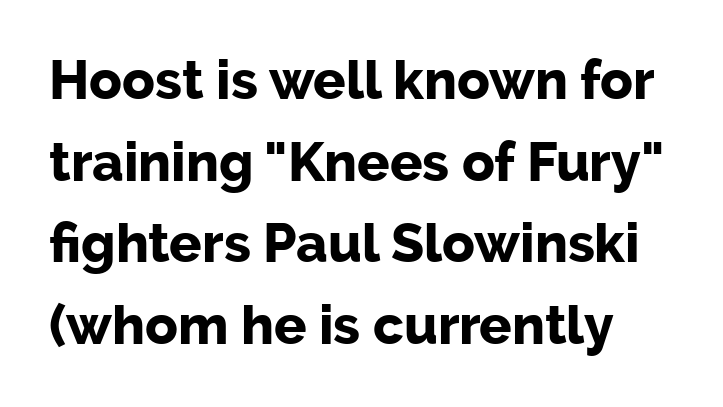
Q: Is the text bold? A: Yes.
Q: Is the text italic (slanted)? A: No, it is upright.
Q: Is the typeface a serif or a sans-serif typeface? A: Sans-serif.
Q: Is the text underlined? A: No.
Q: Is the spacing between letters normal or unusually wide? A: Normal.
Q: Is the spacing between lines tight, normal or loose? A: Normal.
Q: Width (condensed, normal, or wide)? A: Normal.
Q: Stroke contrast? A: Low.
Q: x-height? A: Medium.
Q: Monospaced? A: No.
